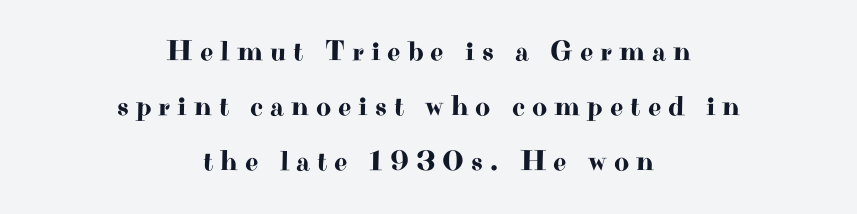
The image shows 29 px wide serif type, upright; set centered, loose line spacing (1.9x), unusually wide letter spacing (+0.24 em), not underlined; high stroke contrast and a small x-height.
